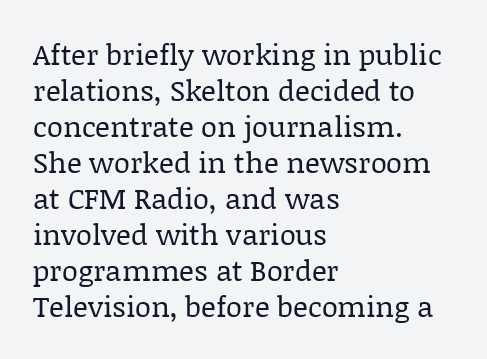
{"serif": "yes", "italic": "no", "bold": "no", "weight": "regular", "width": "normal", "stroke_contrast": "low", "x_height": "large", "monospaced": "no", "underline": "no", "align": "left", "line_spacing_ratio": 1.24, "letter_spacing": "normal", "letter_spacing_em": 0.0, "glyph_px": 29}
